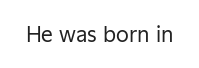
{"italic": "no", "bold": "no", "underline": "no", "letter_spacing": "normal", "letter_spacing_em": 0.0, "glyph_px": 21}
